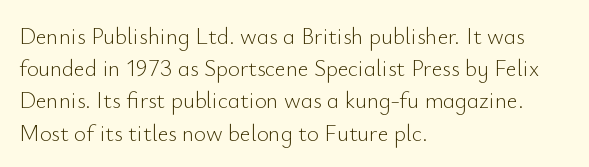
{"italic": "no", "bold": "no", "underline": "no", "align": "left", "line_spacing": "normal", "line_spacing_ratio": 1.4, "letter_spacing": "normal", "letter_spacing_em": 0.0, "glyph_px": 23}
